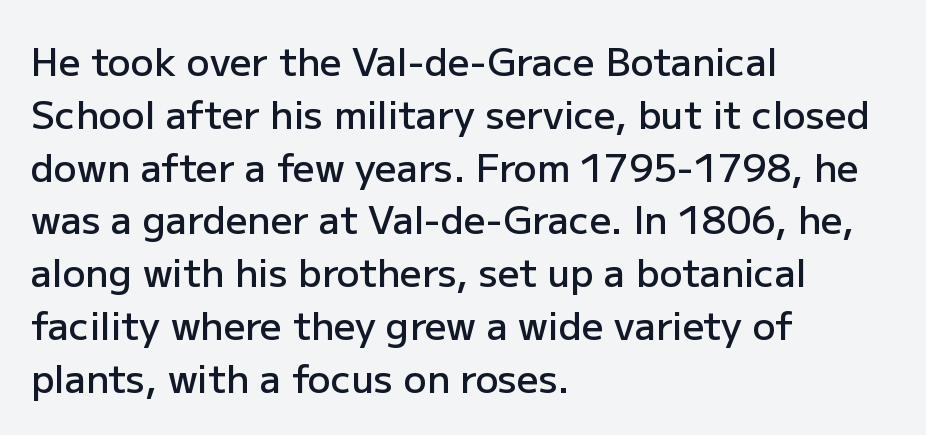
The image shows 38 px semibold sans-serif type, upright; set left-aligned, normal line spacing (1.39x), normal letter spacing, not underlined; low stroke contrast and a medium x-height.
